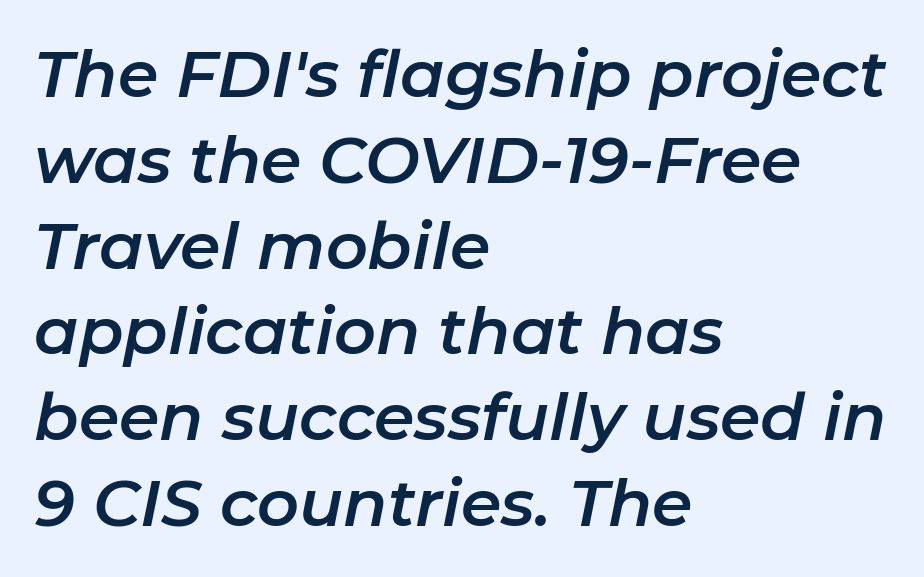
Nobody drew a line under any word here. Layout note: lines flush left. Between one letter and the next there's only the usual sliver of space. Rows of type keep a routine distance in the vertical direction.
